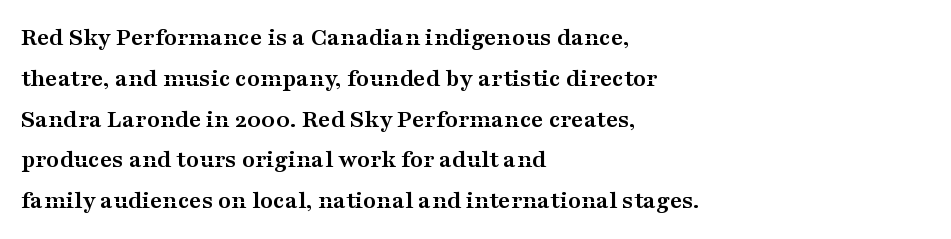
Q: Is the text bold? A: Yes.
Q: Is the text italic (slanted)? A: No, it is upright.
Q: Is the text underlined? A: No.
Q: How is the paragraph aligned? A: Left-aligned.
Q: Is the spacing between letters normal or unusually wide? A: Normal.
Q: Is the spacing between lines tight, normal or loose? A: Normal.
